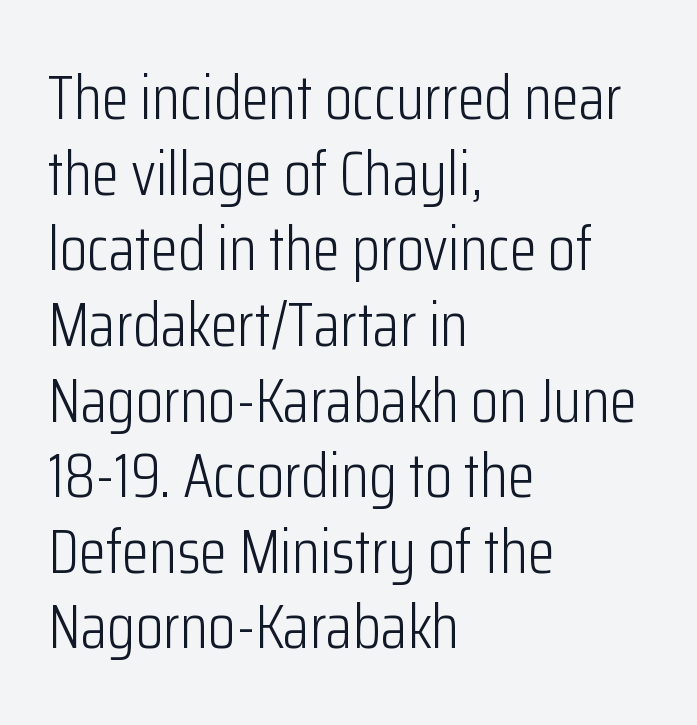
{"serif": "no", "italic": "no", "bold": "no", "weight": "light", "width": "condensed", "stroke_contrast": "low", "x_height": "medium", "monospaced": "no", "underline": "no", "align": "left", "line_spacing_ratio": 1.22, "letter_spacing": "normal", "letter_spacing_em": 0.0, "glyph_px": 62}
